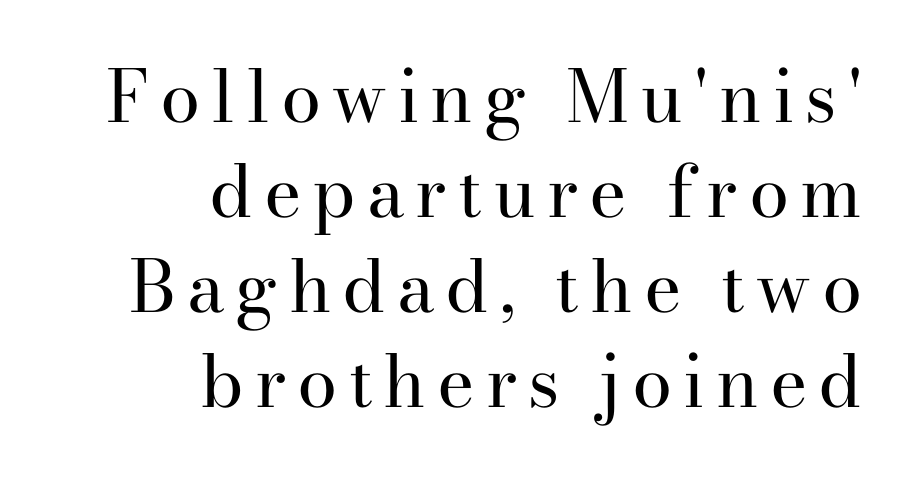
The image shows 72 px regular-weight serif type, upright; set right-aligned, normal line spacing (1.32x), not underlined; high stroke contrast and a small x-height.
